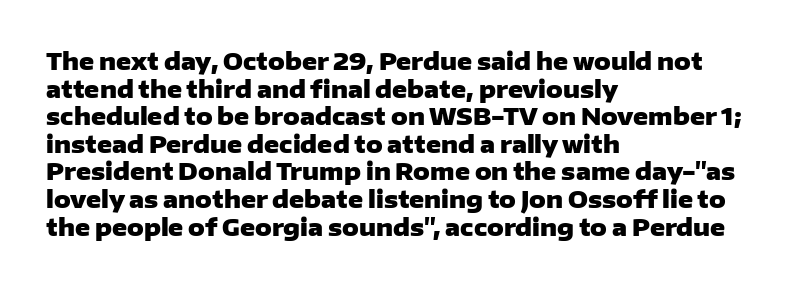
The letters stand upright; this is a roman face. Each word holds together tightly as a unit, with standard inter-letter gaps. Underline: absent. Notice how thick the strokes are: this is what a full bold looks like. The setting favours the left margin, as ordinary paragraphs usually do.
